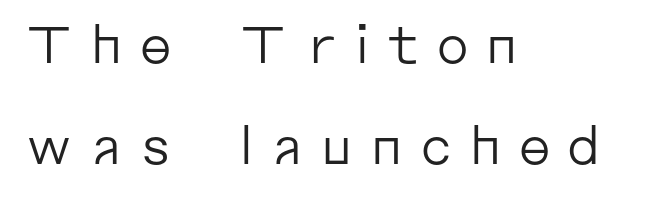
The image shows 52 px regular-weight sans-serif type, upright; set left-aligned, loose line spacing (1.95x), unusually wide letter spacing (+0.31 em), not underlined; low stroke contrast and a medium x-height.
